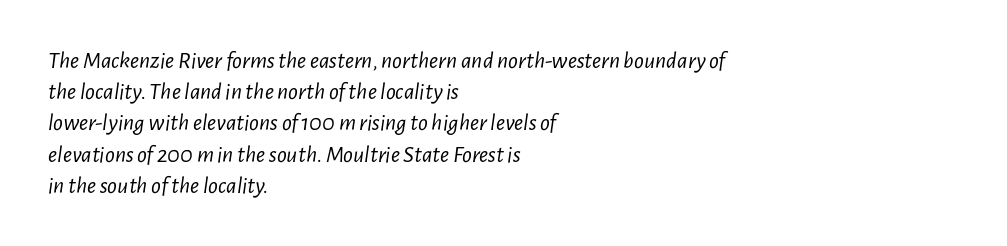
The image shows 24 px text type, italic (leaning right); set left-aligned, normal line spacing (1.3x), normal letter spacing, not underlined.
